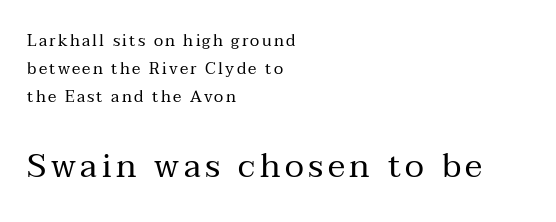
The image shows 33 px regular-weight serif type, upright; set left-aligned, line spacing 1.76x, not underlined; the second (bottom) block is 2.06x larger; medium stroke contrast and a medium x-height.
